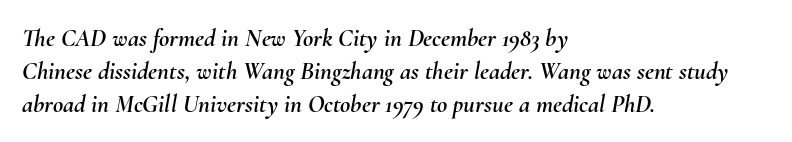
{"italic": "yes", "lean": "right", "slant_degrees": 10, "underline": "no", "align": "left", "line_spacing": "normal", "line_spacing_ratio": 1.32, "letter_spacing": "normal", "letter_spacing_em": 0.0, "glyph_px": 25}
